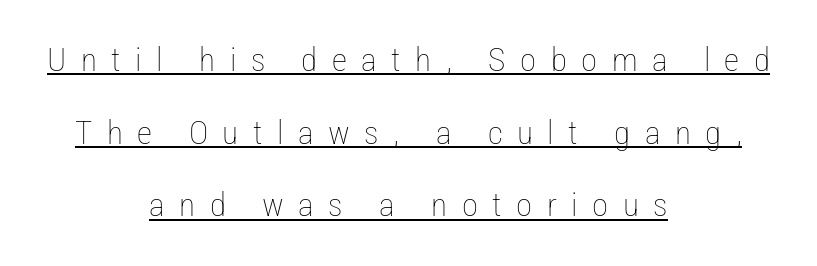
Does the copy run flush right? No — it is centered line by line. The rendering uses natural spacing where letterforms have individual widths. Each stroke keeps to a modest, everyday thickness or less. Descenders here cross a horizontal rule under the line.
